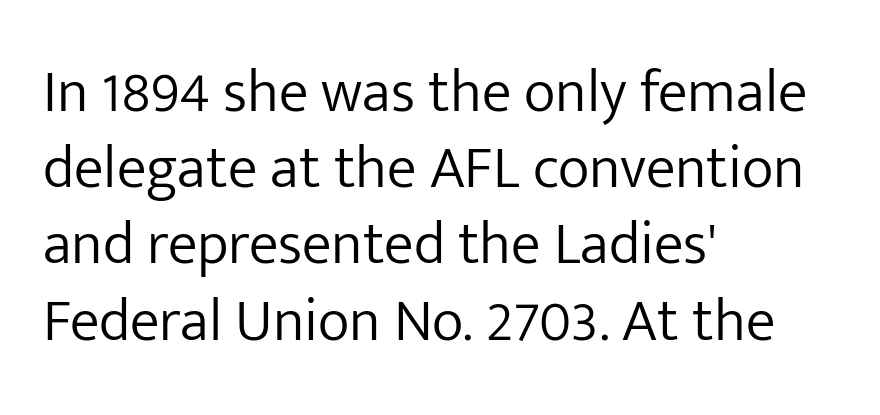
{"serif": "no", "italic": "no", "bold": "no", "weight": "light", "width": "normal", "stroke_contrast": "low", "x_height": "medium", "monospaced": "no", "underline": "no", "align": "left", "line_spacing": "normal", "line_spacing_ratio": 1.27, "letter_spacing": "normal", "letter_spacing_em": 0.0, "glyph_px": 60}
